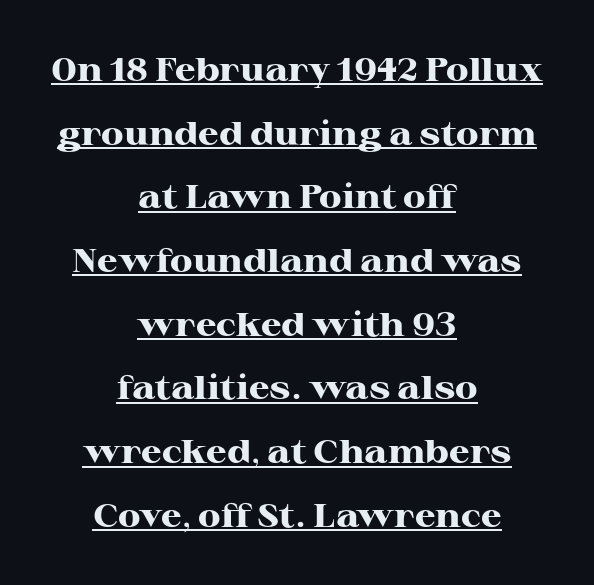
The image shows 33 px heavy, wide serif type, upright; set centered, loose line spacing (1.93x), normal letter spacing, underlined; high stroke contrast and a medium x-height.
